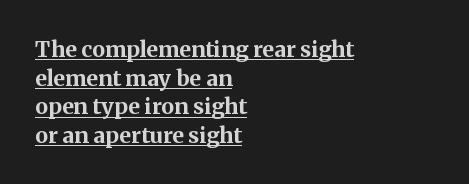
{"italic": "no", "bold": "yes", "underline": "yes", "align": "left", "line_spacing": "normal", "line_spacing_ratio": 1.3, "letter_spacing": "normal", "letter_spacing_em": 0.0, "glyph_px": 22}
